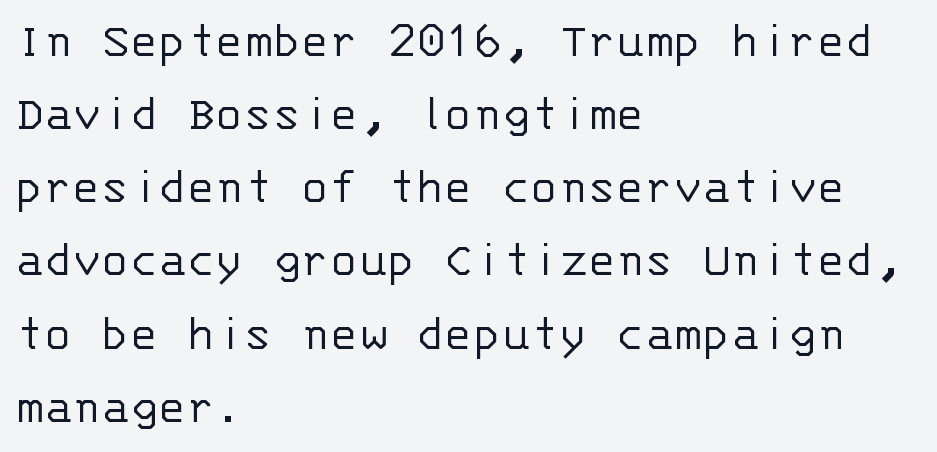
Q: Is the text bold? A: No.
Q: Is the text italic (slanted)? A: No, it is upright.
Q: Is the typeface a serif or a sans-serif typeface? A: Sans-serif.
Q: Is the text underlined? A: No.
Q: How is the paragraph aligned? A: Left-aligned.
Q: Is the spacing between letters normal or unusually wide? A: Normal.
Q: Is the spacing between lines tight, normal or loose? A: Normal.
Q: Width (condensed, normal, or wide)? A: Normal.
Q: Stroke contrast? A: Low.
Q: x-height? A: Large.
Q: Monospaced? A: Yes.
